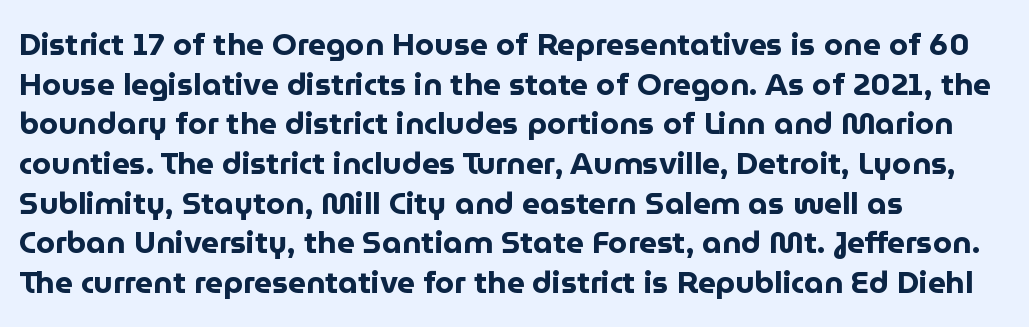
Q: Is the text bold? A: Yes.
Q: Is the text italic (slanted)? A: No, it is upright.
Q: Is the typeface a serif or a sans-serif typeface? A: Sans-serif.
Q: Is the text underlined? A: No.
Q: How is the paragraph aligned? A: Left-aligned.
Q: Is the spacing between letters normal or unusually wide? A: Normal.
Q: Is the spacing between lines tight, normal or loose? A: Normal.
Q: Width (condensed, normal, or wide)? A: Normal.
Q: Stroke contrast? A: Low.
Q: x-height? A: Medium.
Q: Monospaced? A: No.
